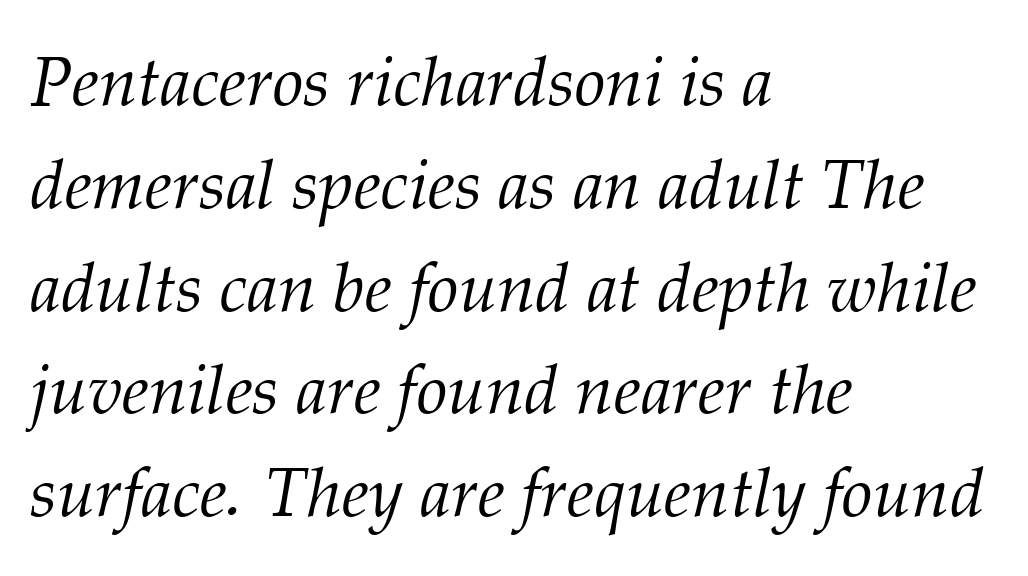
{"serif": "yes", "italic": "yes", "lean": "right", "slant_degrees": 12, "bold": "no", "weight": "light", "width": "normal", "stroke_contrast": "medium", "x_height": "medium", "monospaced": "no", "underline": "no", "align": "left", "line_spacing": "normal", "line_spacing_ratio": 1.49, "letter_spacing": "normal", "letter_spacing_em": 0.0, "glyph_px": 69}
